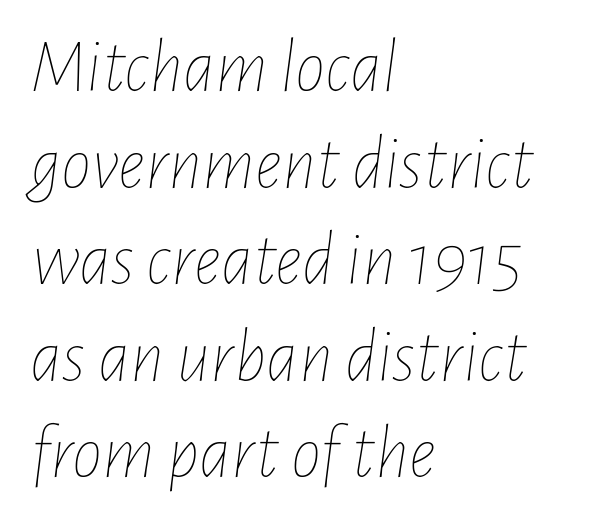
Q: Is the text bold? A: No.
Q: Is the text italic (slanted)? A: Yes, it leans right by about 7 degrees.
Q: Is the text underlined? A: No.
Q: How is the paragraph aligned? A: Left-aligned.
Q: Is the spacing between letters normal or unusually wide? A: Normal.
Q: Is the spacing between lines tight, normal or loose? A: Normal.
Q: Width (condensed, normal, or wide)? A: Condensed.
Q: Stroke contrast? A: Low.
Q: x-height? A: Medium.
Q: Monospaced? A: No.
